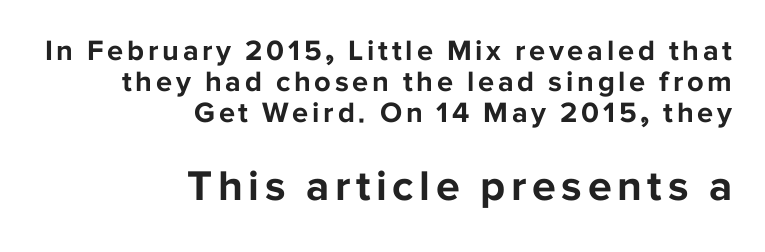
Q: Is the text bold? A: Yes.
Q: Is the text italic (slanted)? A: No, it is upright.
Q: Is the typeface a serif or a sans-serif typeface? A: Sans-serif.
Q: Is the text underlined? A: No.
Q: How is the paragraph aligned? A: Right-aligned.
Q: Is the spacing between lines tight, normal or loose? A: Tight.
Q: Which block of text is set in a larger size, the first (top) or the second (bottom)? A: The second (bottom) one.
Q: Width (condensed, normal, or wide)? A: Normal.
Q: Stroke contrast? A: Low.
Q: x-height? A: Medium.
Q: Monospaced? A: No.
